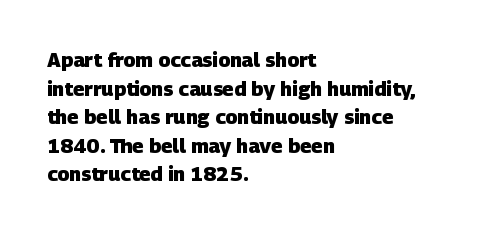
{"bold": "yes", "underline": "no", "align": "left", "line_spacing": "normal", "line_spacing_ratio": 1.43, "letter_spacing": "normal", "letter_spacing_em": 0.0, "glyph_px": 20}
